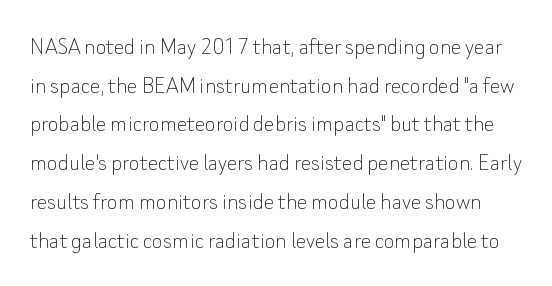
The image shows 26 px text type, upright; set normal line spacing (1.49x), normal letter spacing, not underlined.
